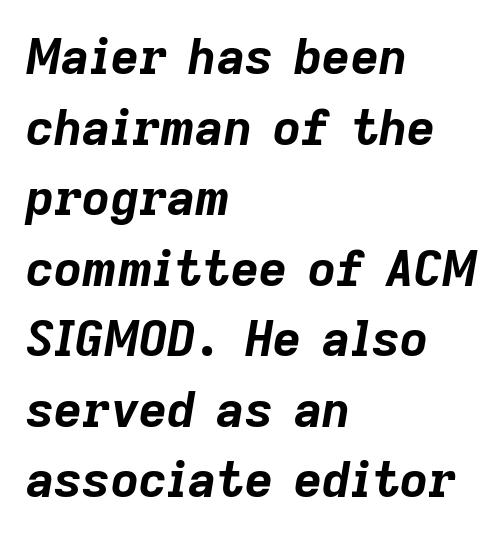
The designer left line spacing at the default. Line beginnings align vertically; line endings do not. Bold? Absolutely — the strokes are thick and heavy. Letter spacing: default. Think of a printed novel: that variable character pitch is what you see here.
